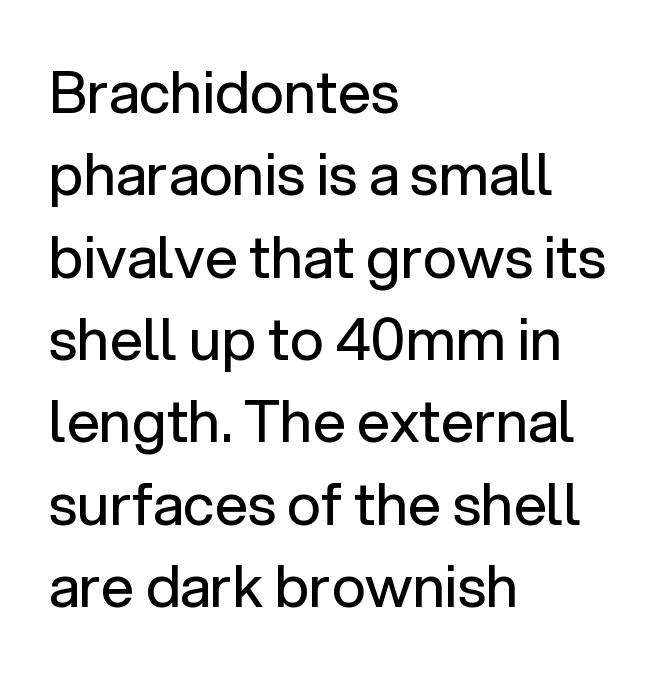
{"serif": "no", "italic": "no", "bold": "no", "weight": "regular", "width": "normal", "stroke_contrast": "low", "x_height": "medium", "monospaced": "no", "underline": "no", "align": "left", "line_spacing": "normal", "line_spacing_ratio": 1.42, "letter_spacing": "normal", "letter_spacing_em": 0.0, "glyph_px": 58}
